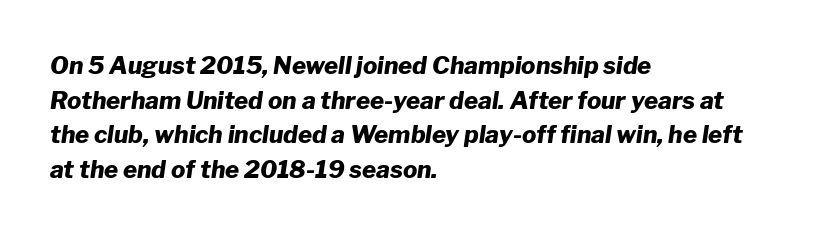
Q: Is the text bold? A: Yes.
Q: Is the text italic (slanted)? A: Yes, it leans right by about 8 degrees.
Q: Is the text underlined? A: No.
Q: How is the paragraph aligned? A: Left-aligned.
Q: Is the spacing between letters normal or unusually wide? A: Normal.
Q: Is the spacing between lines tight, normal or loose? A: Normal.
